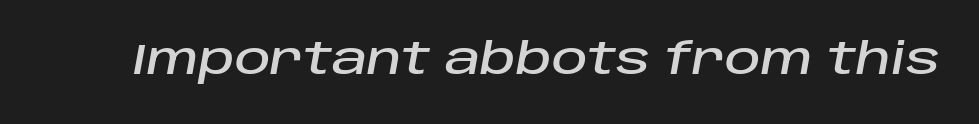
Q: Is the text italic (slanted)? A: Yes, it leans right by about 10 degrees.
Q: Is the text underlined? A: No.
Q: Is the spacing between letters normal or unusually wide? A: Normal.
Q: Width (condensed, normal, or wide)? A: Normal.
Q: Stroke contrast? A: Low.
Q: x-height? A: Large.
Q: Monospaced? A: No.
